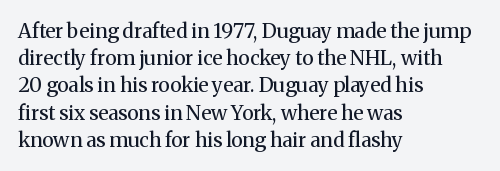
The text block is weighted toward the left margin, trailing off unevenly rightward. Summary of vertical rhythm: regular, with standard interline spacing. Spacing between characters is what you'd get straight out of the box. The letterforms sit at book weight or below.
